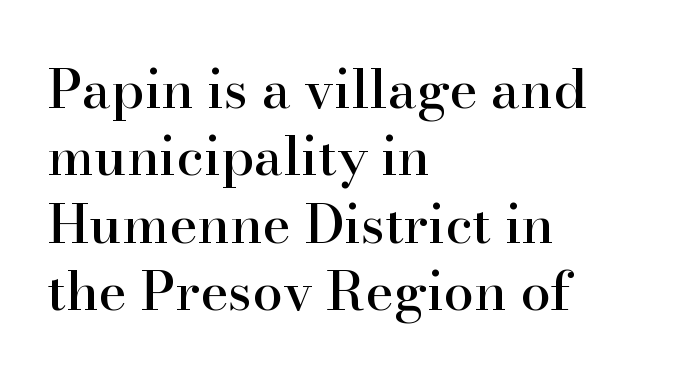
Q: Is the text italic (slanted)? A: No, it is upright.
Q: Is the typeface a serif or a sans-serif typeface? A: Serif.
Q: Is the text underlined? A: No.
Q: How is the paragraph aligned? A: Left-aligned.
Q: Is the spacing between letters normal or unusually wide? A: Normal.
Q: Is the spacing between lines tight, normal or loose? A: Normal.
Q: Width (condensed, normal, or wide)? A: Normal.
Q: Stroke contrast? A: High.
Q: x-height? A: Small.
Q: Monospaced? A: No.
